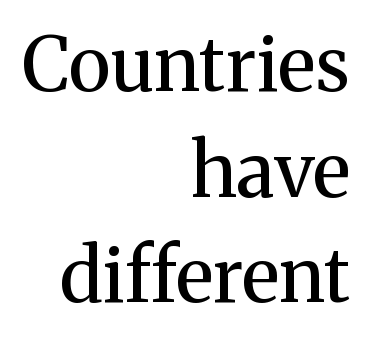
Descender tails drop into unmarked territory. Is this a fixed-width face? No — the glyphs have proportional, varying widths. Quick note: interline space is typical. Typeset ragged left — the right edge is the straight one. Font category for this specimen: serif.
